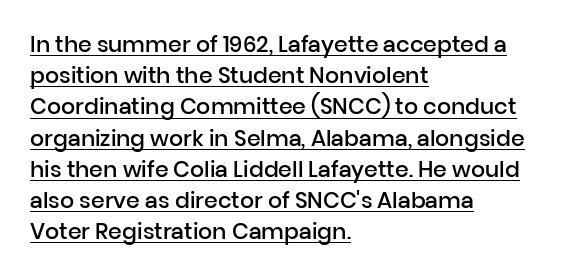
The image shows 22 px text type, upright; set left-aligned, normal line spacing (1.42x), normal letter spacing, underlined.
